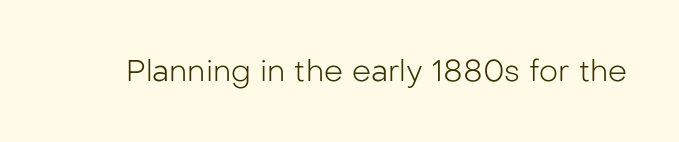
{"serif": "no", "italic": "no", "bold": "no", "weight": "light", "width": "normal", "stroke_contrast": "low", "x_height": "medium", "monospaced": "no", "underline": "no", "letter_spacing": "normal", "letter_spacing_em": 0.0, "glyph_px": 30}
